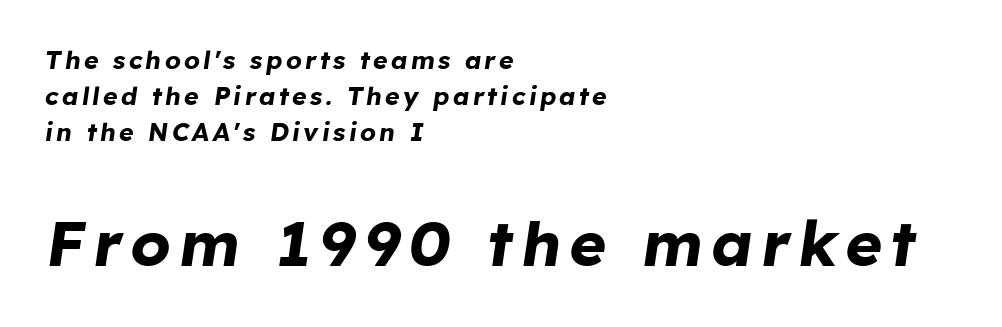
Q: Is the text bold? A: Yes.
Q: Is the text italic (slanted)? A: Yes, it leans right by about 8 degrees.
Q: Is the text underlined? A: No.
Q: How is the paragraph aligned? A: Left-aligned.
Q: Is the spacing between lines tight, normal or loose? A: Normal.
Q: Which block of text is set in a larger size, the first (top) or the second (bottom)? A: The second (bottom) one.
Q: Width (condensed, normal, or wide)? A: Normal.
Q: Stroke contrast? A: Low.
Q: x-height? A: Medium.
Q: Monospaced? A: No.
